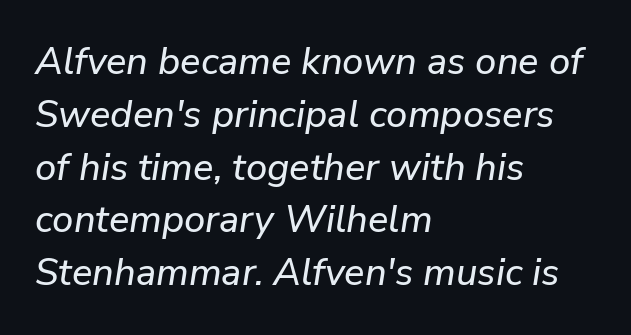
Is this a fixed-width face? No — the glyphs have proportional, varying widths. Students, observe: this is what conventionally led text looks like. Honestly, the letter spacing is just normal — you wouldn't notice it. Underline: absent. The passage shown leans; its letterforms are oblique. Teacher's note: observe the even left margin — that is flush-left alignment.
